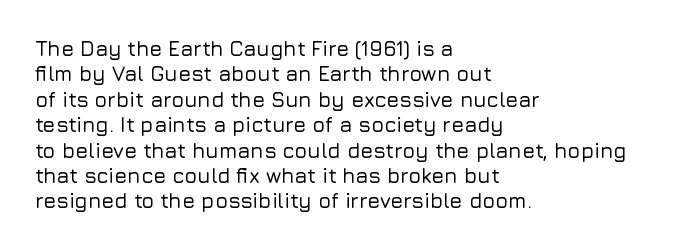
Short and long lines alike share a common starting point at left. Letters rest on an invisible, unmarked baseline. No extra tracking has been applied to these lines. Is there any slant? The stems are plumb.
